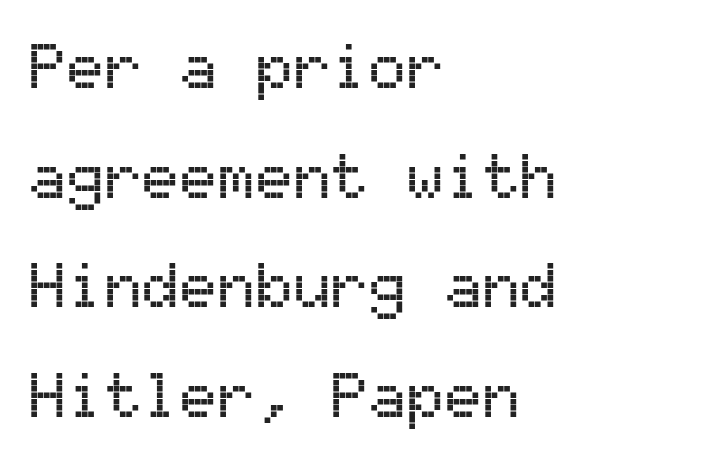
{"serif": "no", "italic": "no", "width": "normal", "stroke_contrast": "medium", "x_height": "medium", "monospaced": "yes", "underline": "no", "align": "left", "line_spacing_ratio": 1.74, "letter_spacing": "normal", "letter_spacing_em": 0.0, "glyph_px": 63}
